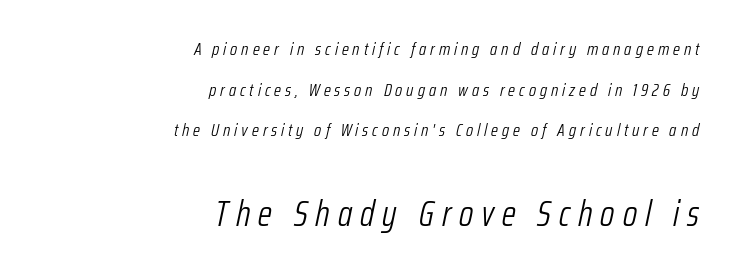
The image shows 36 px light, condensed type, italic (leaning right); set right-aligned, loose line spacing (2.26x), unusually wide letter spacing (+0.22 em), not underlined; the second (bottom) block is 2.0x larger; low stroke contrast and a medium x-height.
